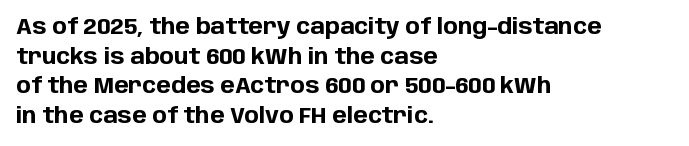
The image shows 22 px bold type, upright; set left-aligned, normal line spacing (1.35x), normal letter spacing, not underlined.
